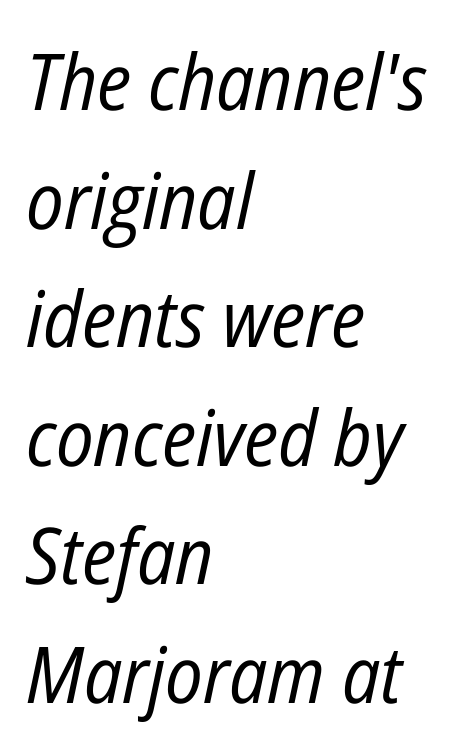
{"italic": "yes", "lean": "right", "slant_degrees": 12, "bold": "no", "weight": "regular", "width": "condensed", "stroke_contrast": "low", "x_height": "medium", "monospaced": "no", "underline": "no", "align": "left", "line_spacing": "normal", "line_spacing_ratio": 1.52, "letter_spacing": "normal", "letter_spacing_em": 0.0, "glyph_px": 78}
